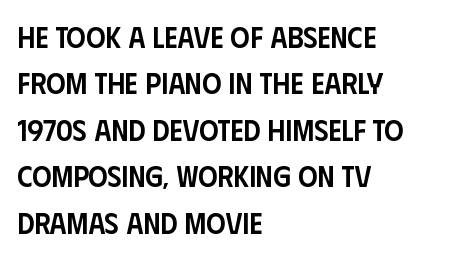
{"serif": "no", "italic": "no", "bold": "semi", "weight": "semibold", "width": "condensed", "stroke_contrast": "low", "x_height": "large", "monospaced": "no", "underline": "no", "align": "left", "line_spacing": "normal", "line_spacing_ratio": 1.55, "letter_spacing": "normal", "letter_spacing_em": 0.0, "glyph_px": 30}
